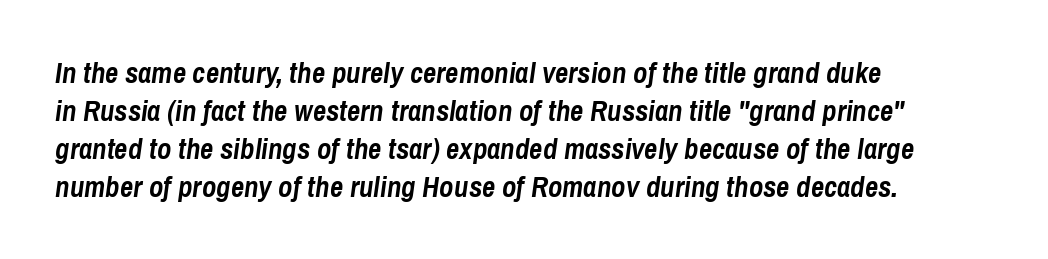
The image shows 29 px semibold, condensed type, italic (leaning right); set left-aligned, normal line spacing (1.31x), normal letter spacing, not underlined; low stroke contrast and a medium x-height.
